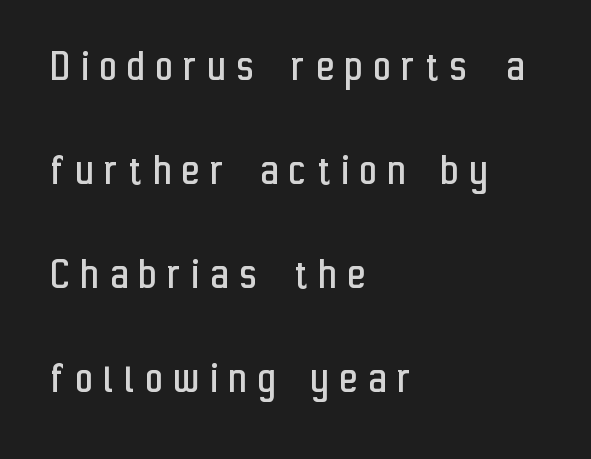
{"serif": "no", "italic": "no", "bold": "no", "weight": "regular", "width": "condensed", "stroke_contrast": "low", "x_height": "medium", "monospaced": "no", "underline": "no", "align": "left", "line_spacing": "loose", "line_spacing_ratio": 2.26, "letter_spacing": "wide", "letter_spacing_em": 0.26, "glyph_px": 46}
